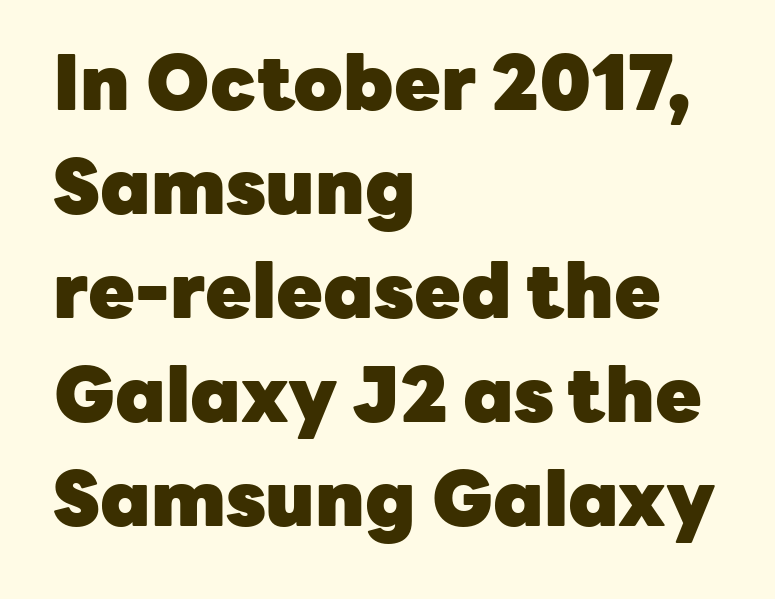
Q: Is the text bold? A: Yes.
Q: Is the text italic (slanted)? A: No, it is upright.
Q: Is the typeface a serif or a sans-serif typeface? A: Sans-serif.
Q: Is the text underlined? A: No.
Q: How is the paragraph aligned? A: Left-aligned.
Q: Is the spacing between letters normal or unusually wide? A: Normal.
Q: Is the spacing between lines tight, normal or loose? A: Normal.
Q: Width (condensed, normal, or wide)? A: Normal.
Q: Stroke contrast? A: Low.
Q: x-height? A: Medium.
Q: Monospaced? A: No.
